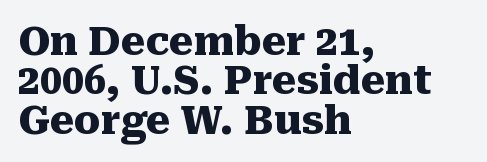
The image shows 39 px heavy serif type, upright; set left-aligned, tight line spacing (1.01x), normal letter spacing, not underlined; medium stroke contrast and a medium x-height.
